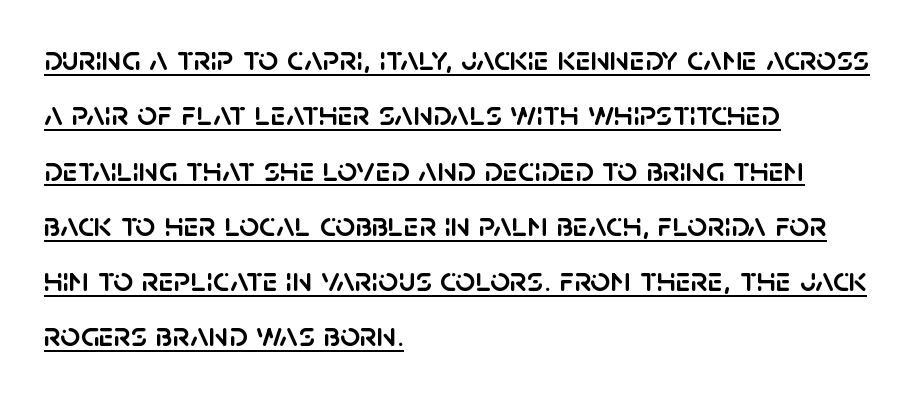
Q: Is the text italic (slanted)? A: No, it is upright.
Q: Is the typeface a serif or a sans-serif typeface? A: Sans-serif.
Q: Is the text underlined? A: Yes.
Q: How is the paragraph aligned? A: Left-aligned.
Q: Is the spacing between letters normal or unusually wide? A: Normal.
Q: Is the spacing between lines tight, normal or loose? A: Normal.
Q: Width (condensed, normal, or wide)? A: Normal.
Q: Stroke contrast? A: Low.
Q: x-height? A: Large.
Q: Monospaced? A: No.
